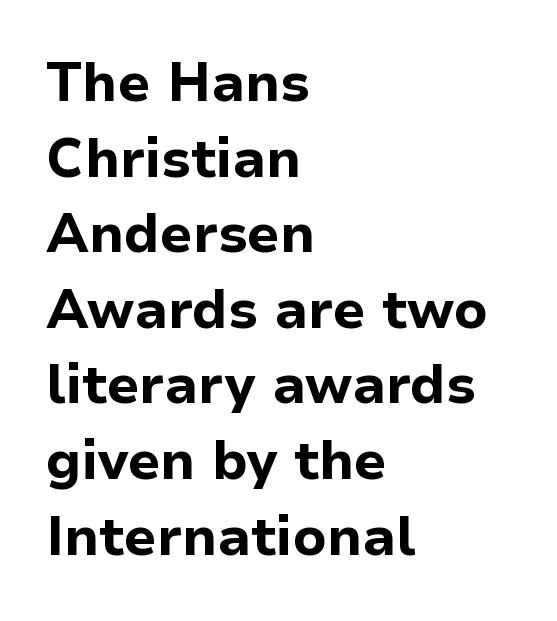
{"serif": "no", "italic": "no", "bold": "yes", "weight": "bold", "width": "normal", "stroke_contrast": "low", "x_height": "medium", "monospaced": "no", "underline": "no", "align": "left", "line_spacing": "normal", "line_spacing_ratio": 1.4, "letter_spacing": "normal", "letter_spacing_em": 0.0, "glyph_px": 54}
